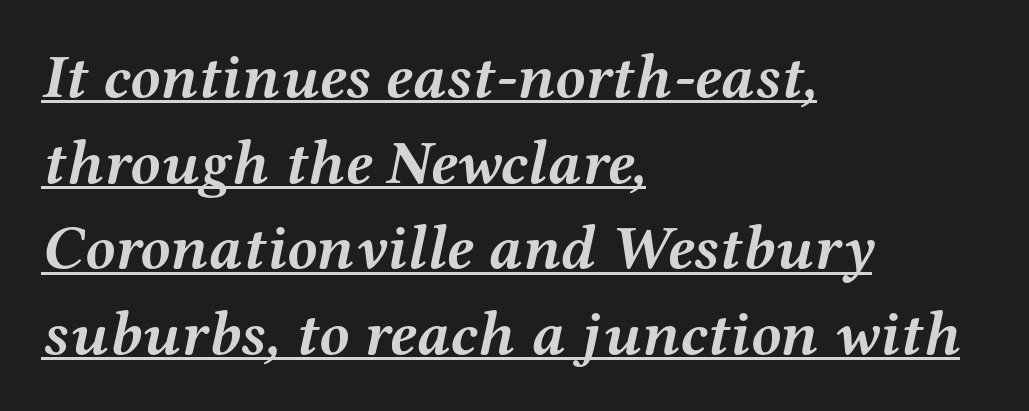
{"serif": "yes", "italic": "yes", "lean": "right", "slant_degrees": 12, "bold": "yes", "weight": "semibold", "width": "wide", "stroke_contrast": "medium", "x_height": "medium", "monospaced": "no", "underline": "yes", "align": "left", "line_spacing": "normal", "line_spacing_ratio": 1.38, "letter_spacing": "normal", "letter_spacing_em": 0.0, "glyph_px": 62}
